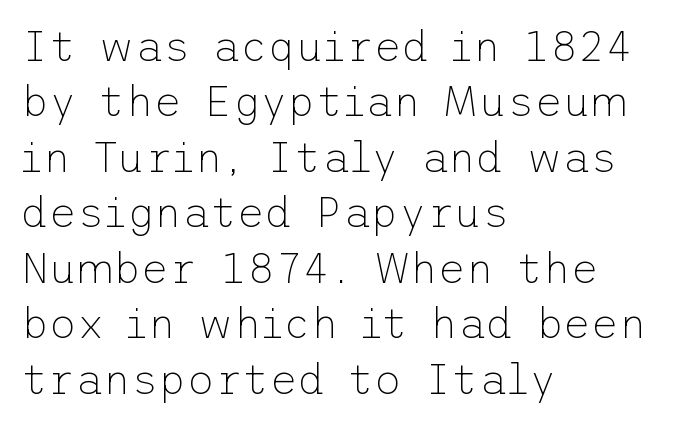
The image shows 43 px thin sans-serif type, upright; set left-aligned, normal line spacing (1.29x), normal letter spacing, not underlined; low stroke contrast and a medium x-height.
